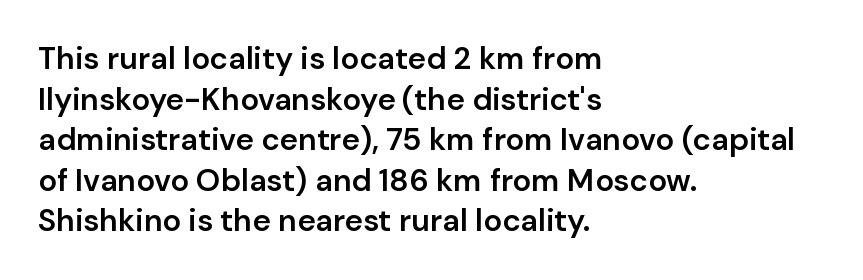
The image shows 31 px semibold sans-serif type, upright; set left-aligned, normal line spacing (1.31x), normal letter spacing, not underlined; low stroke contrast and a medium x-height.
